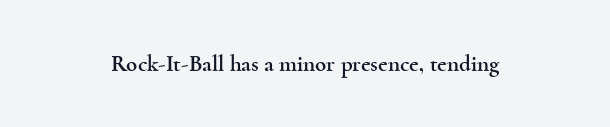
Each word holds together tightly as a unit, with standard inter-letter gaps. Posture: upright roman. The specimen omits any rule beneath the text block's lines.
